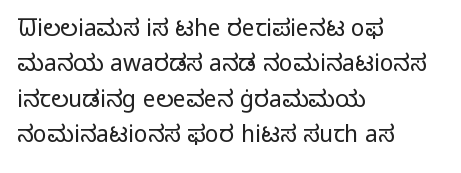
Q: Is the text bold? A: No.
Q: Is the text italic (slanted)? A: No, it is upright.
Q: Is the text underlined? A: No.
Q: How is the paragraph aligned? A: Left-aligned.
Q: Is the spacing between letters normal or unusually wide? A: Normal.
Q: Is the spacing between lines tight, normal or loose? A: Normal.
